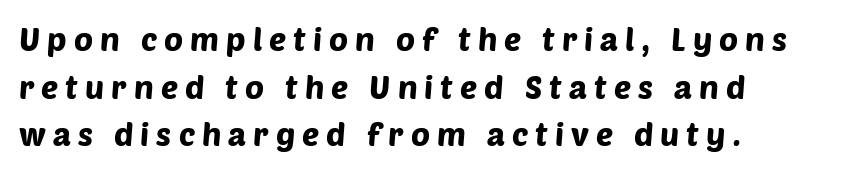
{"serif": "no", "width": "normal", "stroke_contrast": "low", "x_height": "large", "monospaced": "no", "underline": "no", "align": "left", "line_spacing": "normal", "line_spacing_ratio": 1.49, "letter_spacing": "wide", "letter_spacing_em": 0.22, "glyph_px": 32}
